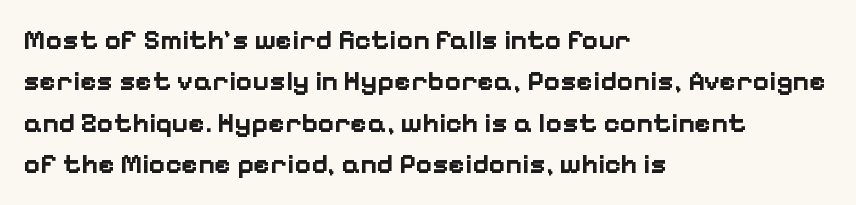
The rendering uses natural spacing where letterforms have individual widths. The leading is moderate, giving the passage an even texture. Does extra space separate the letters? No, they use regular spacing. The letters carry no serifs — their stems end cleanly without finishing strokes. Casual observation: everything's shoved over to the left. Tall strokes in this sample are plumb rather than angled.
